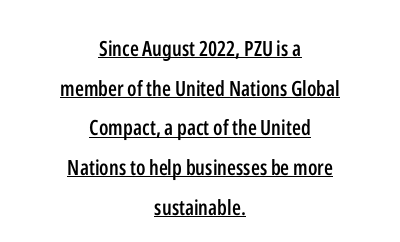
The image shows 21 px text type, upright; set centered, line spacing 1.89x, normal letter spacing, underlined.
